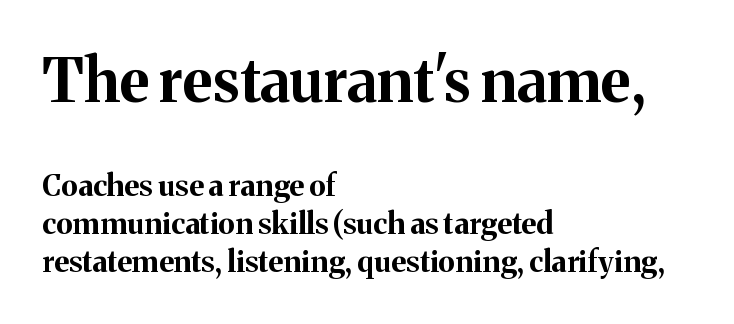
The image shows 60 px bold serif type, upright; set left-aligned, normal line spacing (1.27x), normal letter spacing, not underlined; the first (top) block is 2.0x larger; medium stroke contrast and a medium x-height.
